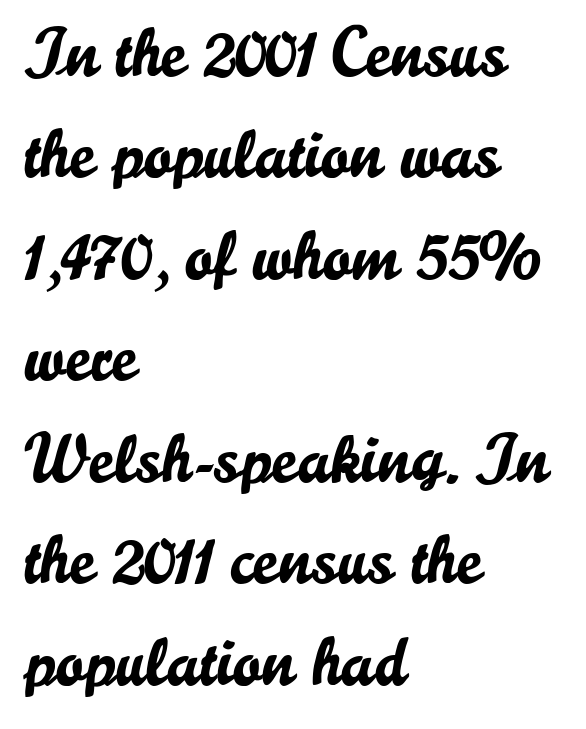
Q: Is the text italic (slanted)? A: Yes.
Q: Is the typeface a serif or a sans-serif typeface? A: Sans-serif.
Q: Is the text underlined? A: No.
Q: How is the paragraph aligned? A: Left-aligned.
Q: Is the spacing between letters normal or unusually wide? A: Normal.
Q: Is the spacing between lines tight, normal or loose? A: Normal.
Q: Width (condensed, normal, or wide)? A: Normal.
Q: Stroke contrast? A: Low.
Q: x-height? A: Small.
Q: Monospaced? A: No.
